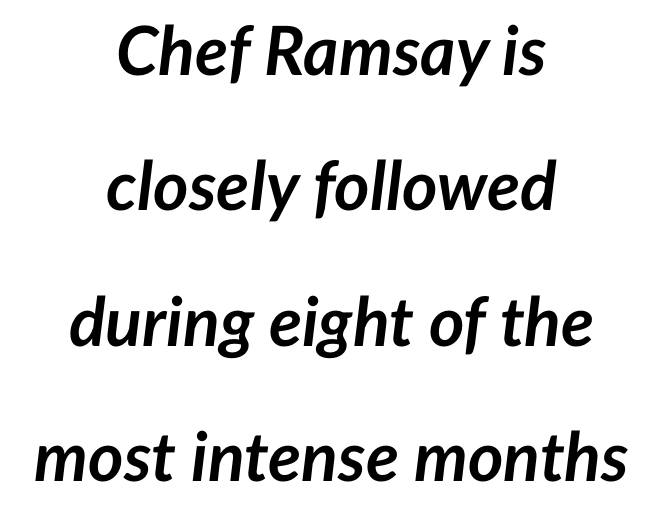
The image shows 68 px semibold type, italic (leaning right); set centered, loose line spacing (1.99x), normal letter spacing, not underlined; low stroke contrast and a medium x-height.
